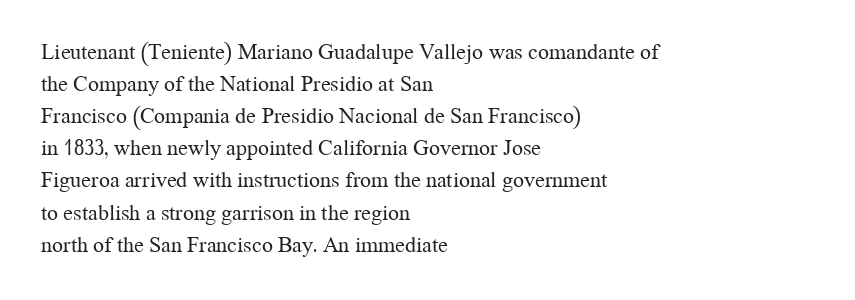
The image shows 22 px text type, upright; set left-aligned, normal line spacing (1.46x), normal letter spacing, not underlined.
